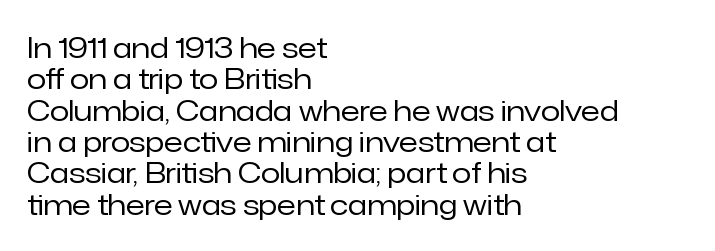
The image shows 28 px regular-weight sans-serif type, upright; set left-aligned, tight line spacing (1.12x), normal letter spacing, not underlined; low stroke contrast and a medium x-height.
